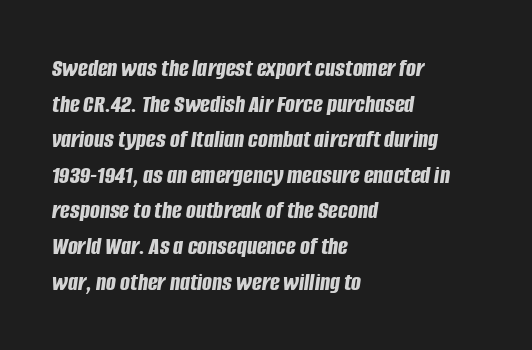
{"italic": "yes", "lean": "right", "slant_degrees": 8, "bold": "yes", "underline": "no", "align": "left", "line_spacing": "normal", "line_spacing_ratio": 1.37, "letter_spacing": "normal", "letter_spacing_em": 0.0, "glyph_px": 26}
